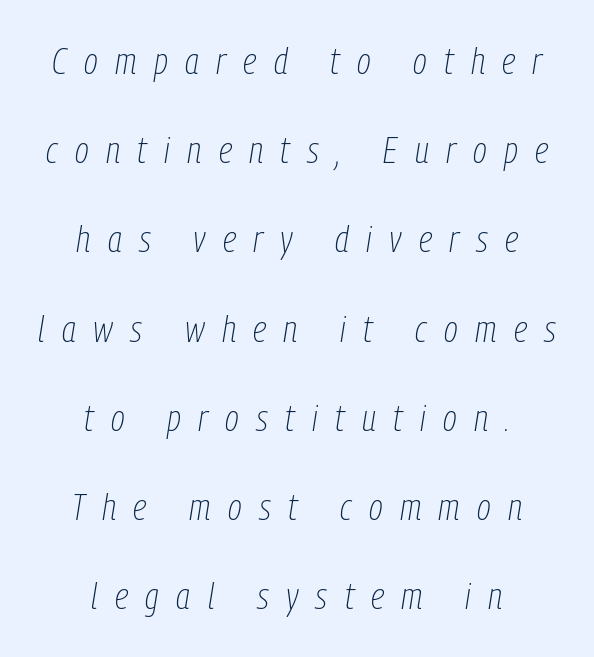
Nobody drew a line under any word here. Italic: yes, the glyphs are oblique. The face used here is rendered with a markedly widened letterfit. Is this a fixed-width face? No — the glyphs have proportional, varying widths.
